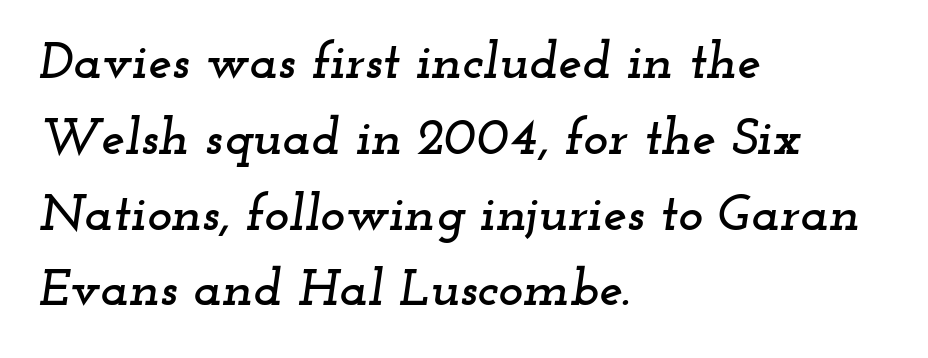
The rendering applies a slant to the glyphs. This sample has the flowing, uneven cadence of proportional lettering. Does the type have serifs? Yes, each stem ends in a small foot. A clean baseline with only descenders dipping below it.
